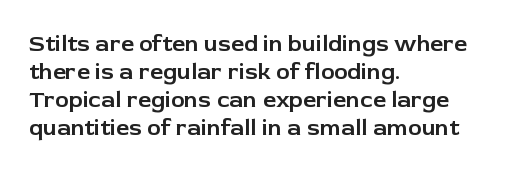
Look at the tracking — it's just the regular setting, nothing added. Caption: multi-line text, flush left, ragged right. Notice how the stems are strictly vertical — no italics here. A clean baseline with only descenders dipping below it.
